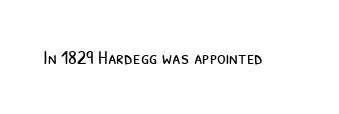
Q: Is the text bold? A: No.
Q: Is the text underlined? A: No.
Q: Is the spacing between letters normal or unusually wide? A: Normal.
